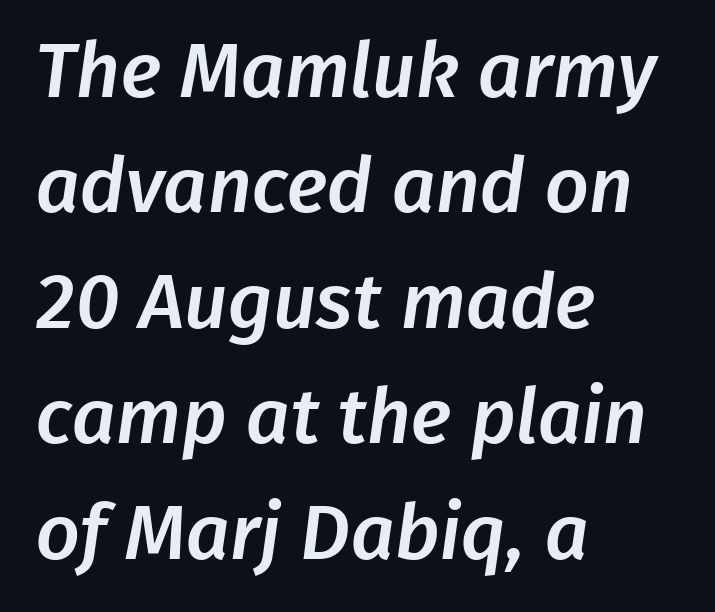
{"serif": "no", "width": "normal", "stroke_contrast": "low", "x_height": "medium", "monospaced": "no", "underline": "no", "align": "left", "line_spacing": "normal", "line_spacing_ratio": 1.5, "letter_spacing": "normal", "letter_spacing_em": 0.0, "glyph_px": 77}
